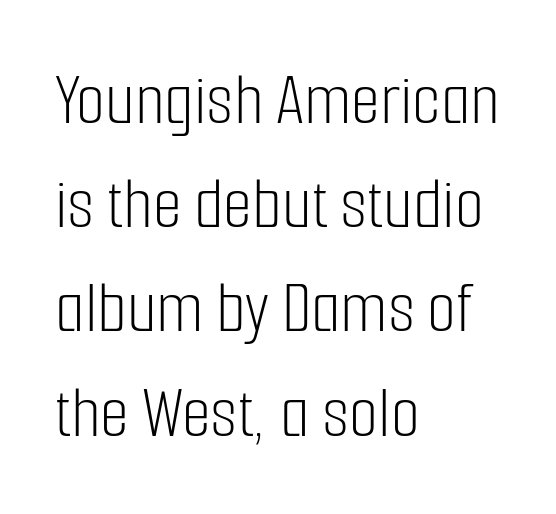
{"serif": "no", "italic": "no", "bold": "no", "weight": "light", "width": "condensed", "stroke_contrast": "low", "x_height": "medium", "monospaced": "no", "underline": "no", "align": "left", "line_spacing": "normal", "line_spacing_ratio": 1.39, "letter_spacing": "normal", "letter_spacing_em": 0.0, "glyph_px": 75}
